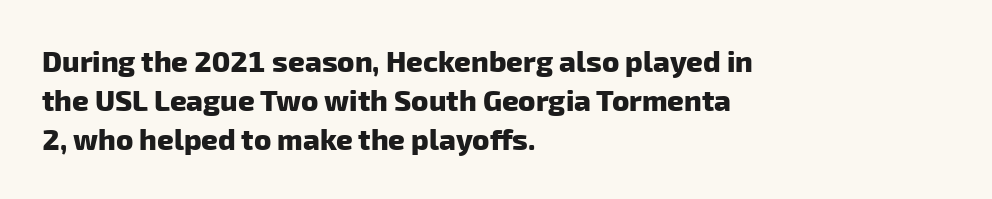
Q: Is the text bold? A: Yes.
Q: Is the typeface a serif or a sans-serif typeface? A: Sans-serif.
Q: Is the text underlined? A: No.
Q: How is the paragraph aligned? A: Left-aligned.
Q: Is the spacing between letters normal or unusually wide? A: Normal.
Q: Is the spacing between lines tight, normal or loose? A: Normal.
Q: Width (condensed, normal, or wide)? A: Normal.
Q: Stroke contrast? A: Low.
Q: x-height? A: Medium.
Q: Monospaced? A: No.
